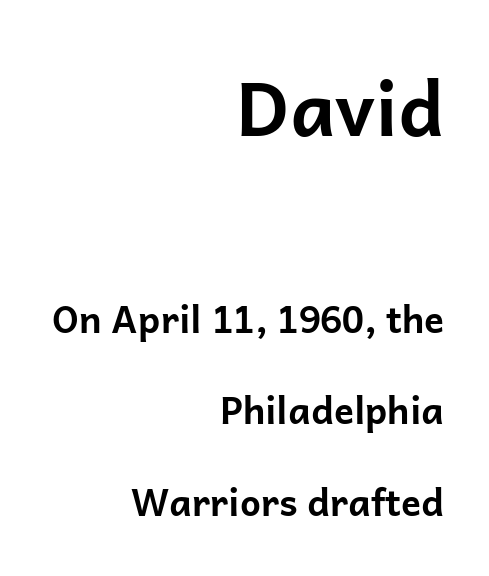
Weight check: bold — yes, fully. Quick note: interline space is abundant. A student would call this right alignment; a typographer would say flush right, rag left. The zone under the glyphs is completely vacant.
